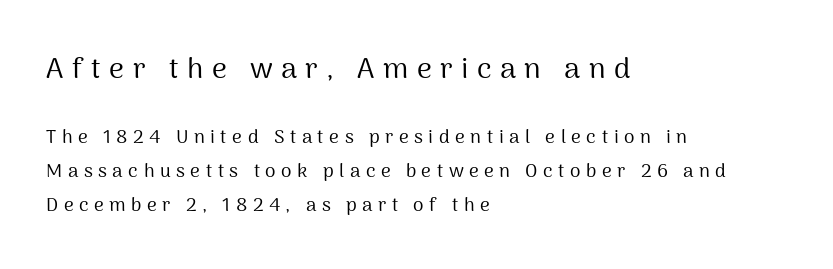
{"serif": "no", "italic": "no", "bold": "no", "weight": "regular", "width": "normal", "stroke_contrast": "medium", "x_height": "medium", "monospaced": "no", "underline": "no", "align": "left", "line_spacing_ratio": 1.81, "letter_spacing": "wide", "letter_spacing_em": 0.29, "larger_block": "first", "size_ratio": 1.53, "glyph_px": 29}
